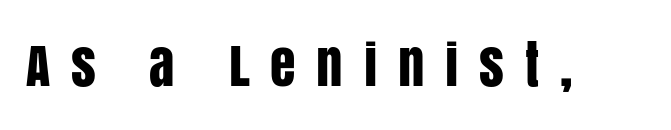
Q: Is the text italic (slanted)? A: No, it is upright.
Q: Is the typeface a serif or a sans-serif typeface? A: Sans-serif.
Q: Is the text underlined? A: No.
Q: Is the spacing between letters normal or unusually wide? A: Unusually wide.
Q: Width (condensed, normal, or wide)? A: Condensed.
Q: Stroke contrast? A: Low.
Q: x-height? A: Large.
Q: Monospaced? A: No.
